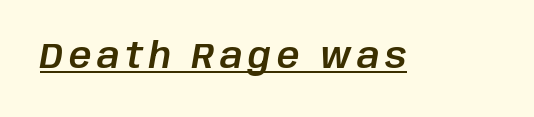
{"italic": "yes", "lean": "right", "slant_degrees": 10, "width": "normal", "stroke_contrast": "low", "x_height": "large", "monospaced": "no", "underline": "yes", "glyph_px": 35}
